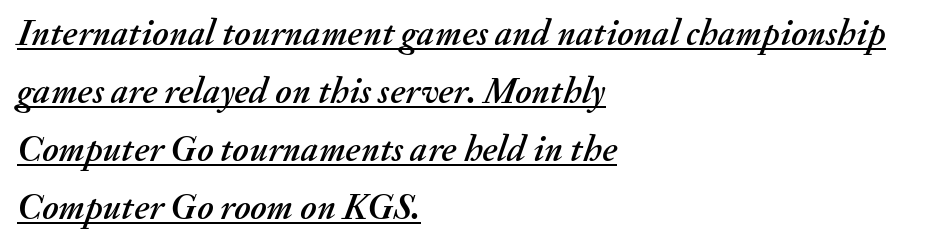
The image shows 37 px text type, italic (leaning right); set left-aligned, normal line spacing (1.57x), normal letter spacing, underlined; medium stroke contrast and a small x-height.
